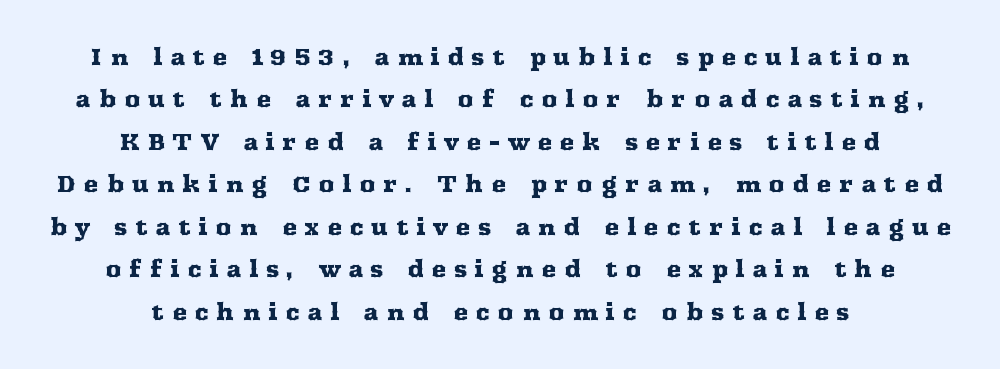
Every row of glyphs is offset so its center matches the block's center. Ordinary non-slanted type is in use. Summary of vertical rhythm: relaxed, with wide interline spacing. These lines have a slow, spaced-out rhythm from letter to letter. The words here are not underlined.
